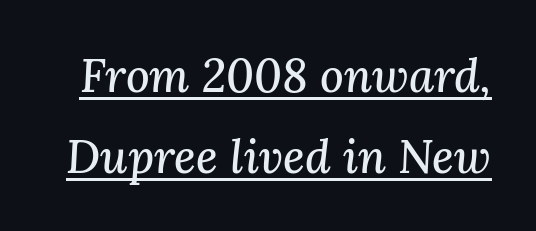
{"serif": "yes", "italic": "yes", "lean": "right", "slant_degrees": 3, "width": "normal", "stroke_contrast": "medium", "x_height": "medium", "monospaced": "no", "underline": "yes", "line_spacing_ratio": 1.76, "letter_spacing": "normal", "letter_spacing_em": 0.0, "glyph_px": 46}
